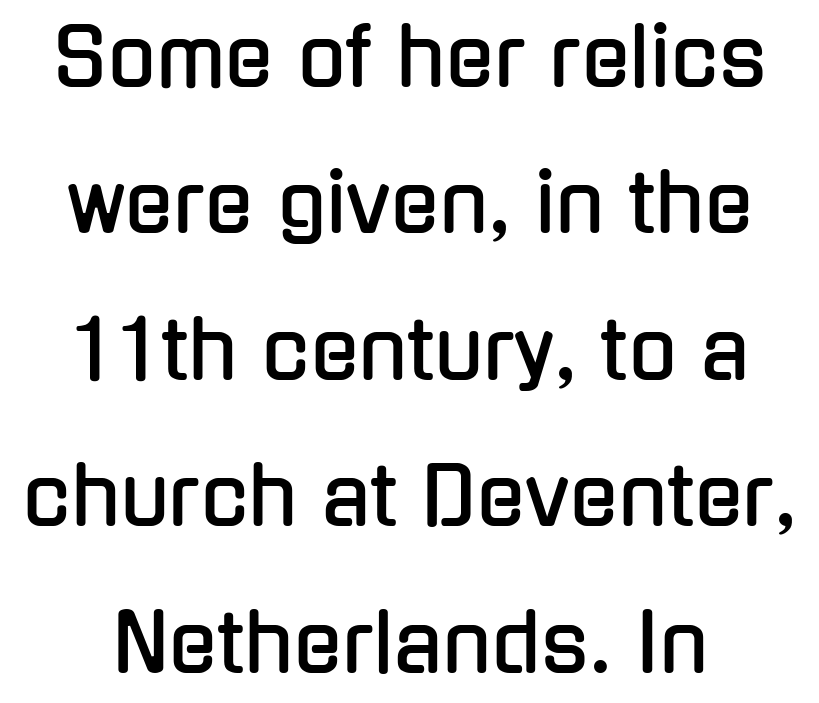
Q: Is the text italic (slanted)? A: No, it is upright.
Q: Is the typeface a serif or a sans-serif typeface? A: Sans-serif.
Q: Is the text underlined? A: No.
Q: Is the spacing between letters normal or unusually wide? A: Normal.
Q: Width (condensed, normal, or wide)? A: Condensed.
Q: Stroke contrast? A: Low.
Q: x-height? A: Medium.
Q: Monospaced? A: No.
